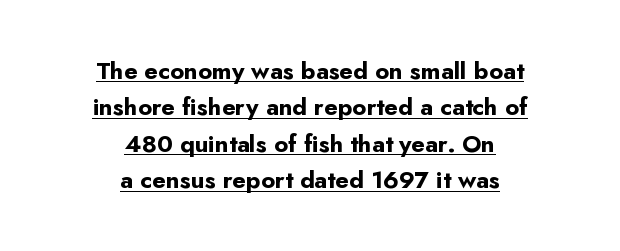
{"italic": "no", "bold": "yes", "underline": "yes", "align": "center", "line_spacing": "normal", "line_spacing_ratio": 1.52, "letter_spacing": "normal", "letter_spacing_em": 0.0, "glyph_px": 24}
